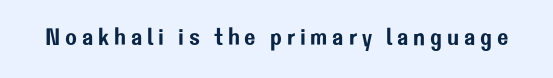
Short note: letters widely spaced. This rendering features lettering with no underline. Designer's note — italics off, roman on.
